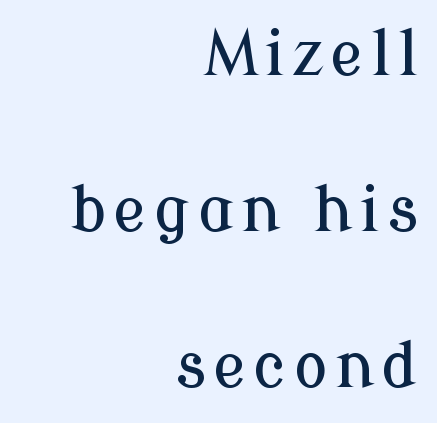
Every stem runs plumb, perpendicular to the baseline. Is this a fixed-width face? No — the glyphs have proportional, varying widths. Note: serifs present on the glyphs. The compositor pushed each line to the right boundary.
